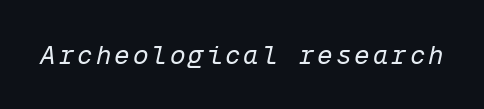
The weight tops out at a normal text grade. Italic? Definitely — the glyphs are oblique. This rendering features lettering with no underline.
